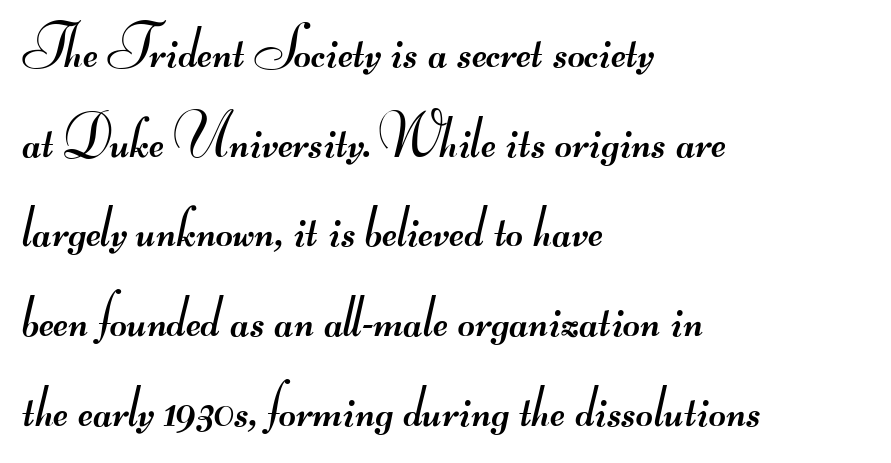
{"serif": "no", "bold": "no", "weight": "regular", "width": "wide", "stroke_contrast": "medium", "monospaced": "no", "underline": "no", "align": "left", "line_spacing": "normal", "line_spacing_ratio": 1.52, "letter_spacing": "normal", "letter_spacing_em": 0.0, "glyph_px": 59}
